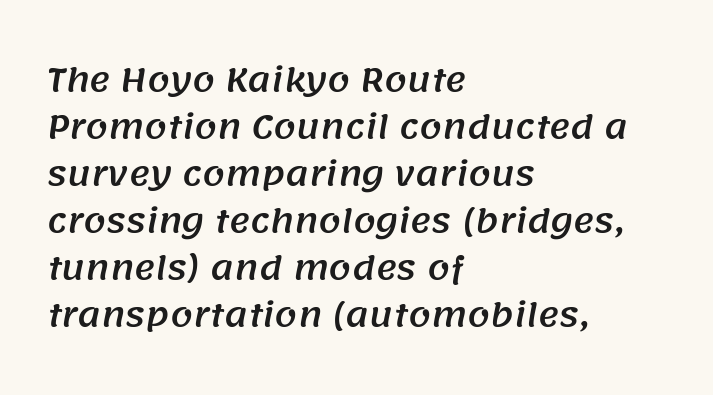
{"serif": "no", "width": "normal", "stroke_contrast": "medium", "x_height": "large", "monospaced": "no", "underline": "no", "align": "left", "line_spacing": "normal", "line_spacing_ratio": 1.47, "letter_spacing": "normal", "letter_spacing_em": 0.0, "glyph_px": 32}
